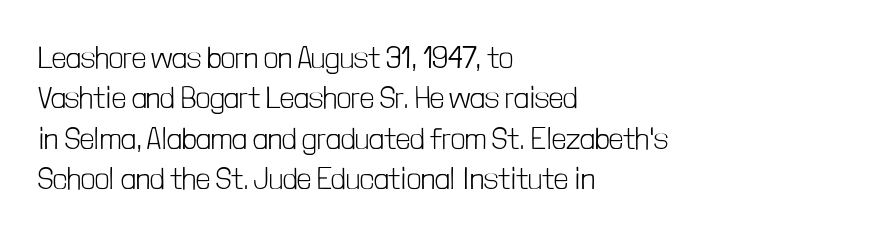
Q: Is the text bold? A: No.
Q: Is the text italic (slanted)? A: No, it is upright.
Q: Is the typeface a serif or a sans-serif typeface? A: Sans-serif.
Q: Is the text underlined? A: No.
Q: How is the paragraph aligned? A: Left-aligned.
Q: Is the spacing between letters normal or unusually wide? A: Normal.
Q: Is the spacing between lines tight, normal or loose? A: Normal.
Q: Width (condensed, normal, or wide)? A: Condensed.
Q: Stroke contrast? A: Low.
Q: x-height? A: Medium.
Q: Monospaced? A: No.
